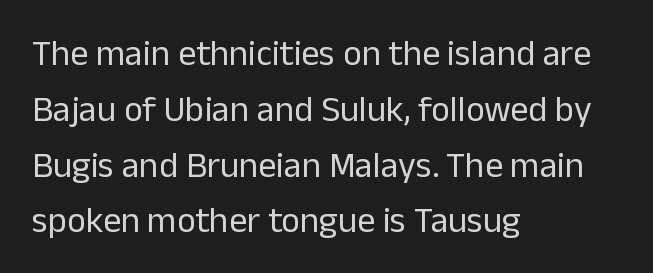
Q: Is the text bold? A: No.
Q: Is the text italic (slanted)? A: No, it is upright.
Q: Is the typeface a serif or a sans-serif typeface? A: Sans-serif.
Q: Is the text underlined? A: No.
Q: How is the paragraph aligned? A: Left-aligned.
Q: Is the spacing between letters normal or unusually wide? A: Normal.
Q: Is the spacing between lines tight, normal or loose? A: Normal.
Q: Width (condensed, normal, or wide)? A: Normal.
Q: Stroke contrast? A: Low.
Q: x-height? A: Medium.
Q: Monospaced? A: No.
